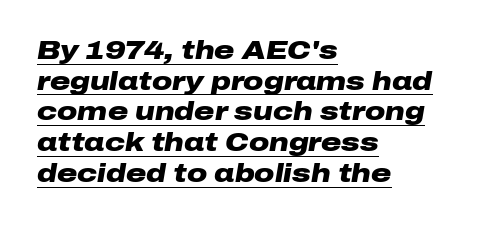
{"italic": "yes", "lean": "right", "slant_degrees": 10, "bold": "yes", "underline": "yes", "align": "left", "line_spacing_ratio": 1.23, "letter_spacing": "normal", "letter_spacing_em": 0.0, "glyph_px": 25}
